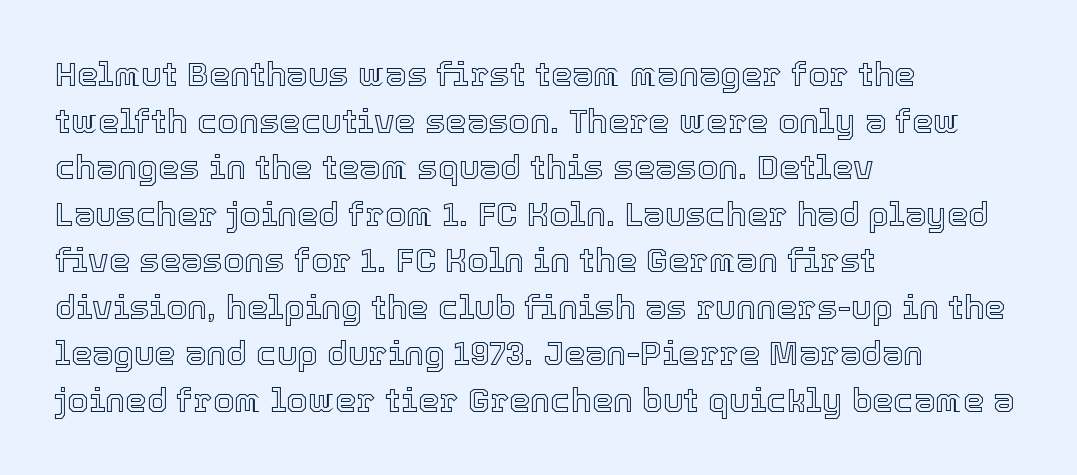
Q: Is the text italic (slanted)? A: No, it is upright.
Q: Is the text underlined? A: No.
Q: How is the paragraph aligned? A: Left-aligned.
Q: Is the spacing between letters normal or unusually wide? A: Normal.
Q: Is the spacing between lines tight, normal or loose? A: Normal.
Q: Width (condensed, normal, or wide)? A: Normal.
Q: x-height? A: Medium.
Q: Monospaced? A: No.
